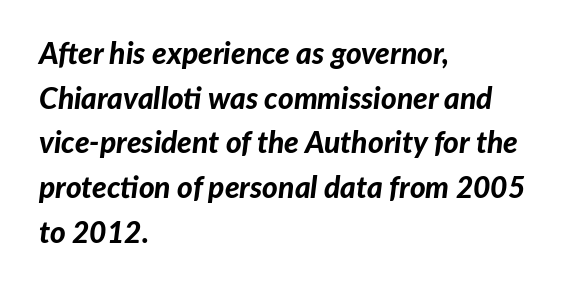
Evenly set lines give the paragraph a standard silhouette. The tracking reads as untouched default to a designer's eye. The space beneath each line is pristine and unruled. The letters are bold, with thick, heavy strokes.
